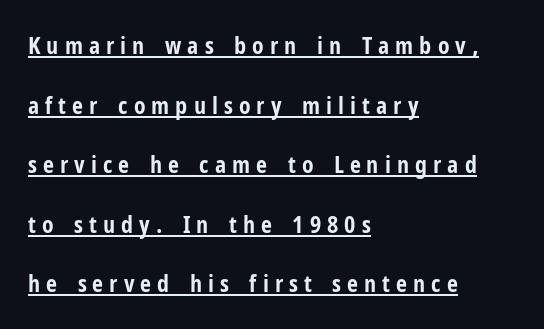
Q: Is the text bold? A: Yes.
Q: Is the text italic (slanted)? A: No, it is upright.
Q: Is the text underlined? A: Yes.
Q: How is the paragraph aligned? A: Left-aligned.
Q: Is the spacing between letters normal or unusually wide? A: Unusually wide.
Q: Is the spacing between lines tight, normal or loose? A: Loose.
